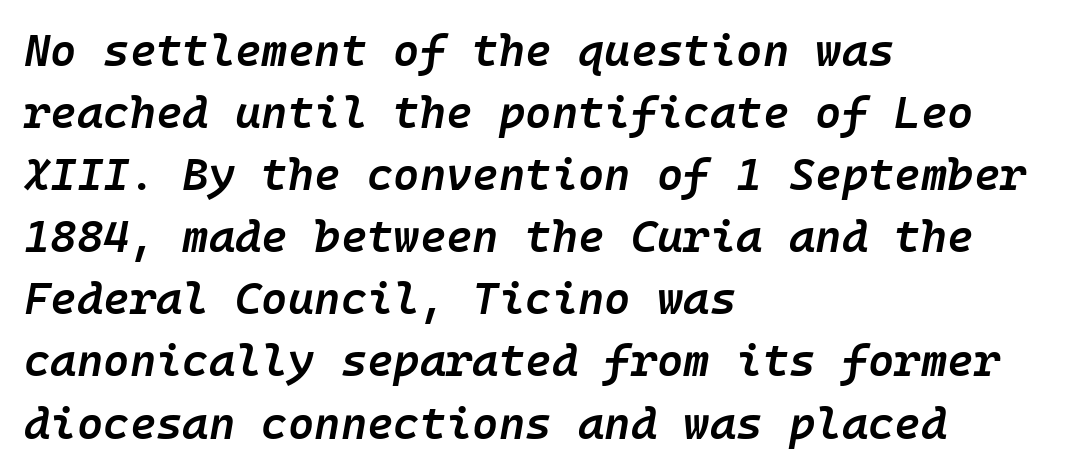
{"italic": "yes", "lean": "right", "slant_degrees": 10, "bold": "semi", "weight": "semibold", "width": "normal", "stroke_contrast": "low", "x_height": "medium", "underline": "no", "align": "left", "line_spacing": "normal", "line_spacing_ratio": 1.38, "letter_spacing": "normal", "letter_spacing_em": 0.0, "glyph_px": 45}
